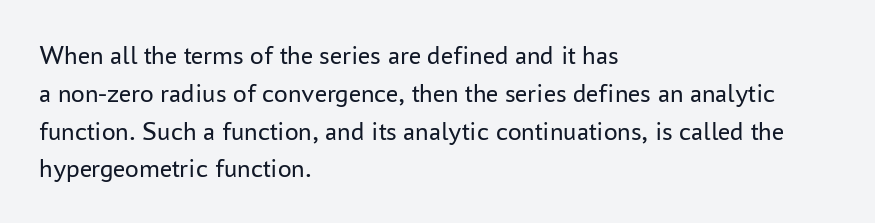
The image shows 27 px text type, upright; set left-aligned, normal line spacing (1.4x), normal letter spacing, not underlined.
